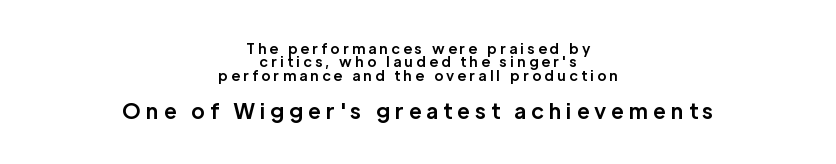
Q: Is the text bold? A: Yes.
Q: Is the text italic (slanted)? A: No, it is upright.
Q: Is the text underlined? A: No.
Q: How is the paragraph aligned? A: Centered.
Q: Is the spacing between letters normal or unusually wide? A: Unusually wide.
Q: Is the spacing between lines tight, normal or loose? A: Tight.
Q: Which block of text is set in a larger size, the first (top) or the second (bottom)? A: The second (bottom) one.
